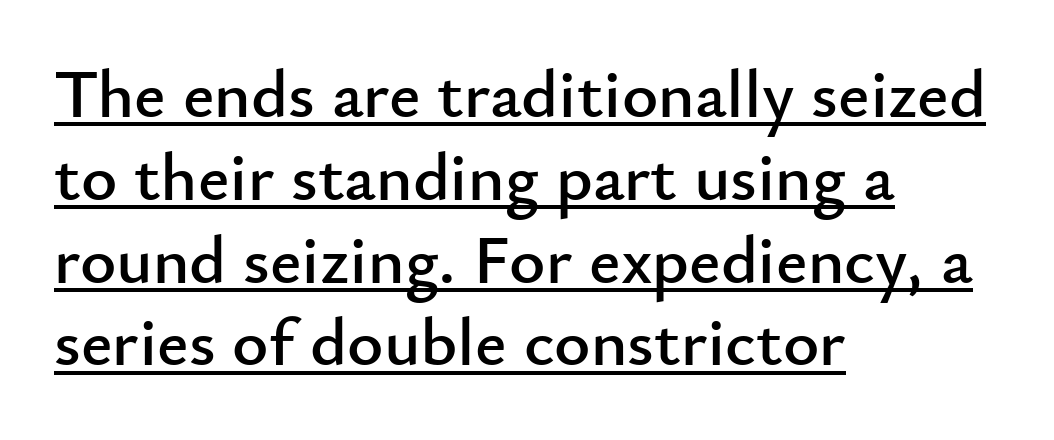
The image shows 69 px sans-serif type, upright; set left-aligned, line spacing 1.2x, normal letter spacing, underlined; low stroke contrast and a small x-height.
